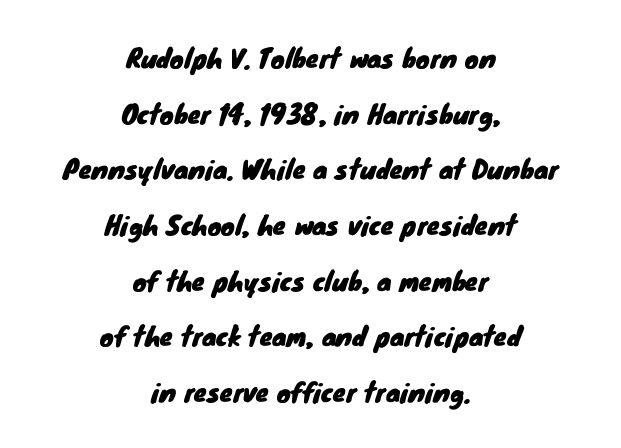
Decoration check: the copy has no underline. Compared with typical body copy, the letter spacing here is the same. Is there much room between lines? Yes — plenty of vertical air separates them. Short and long lines alike share a common midpoint.
